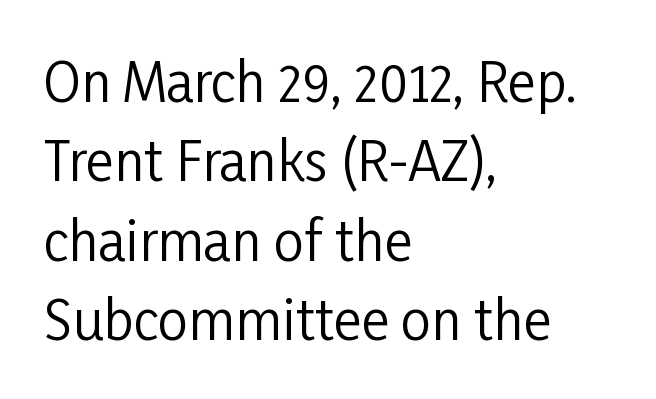
Q: Is the text bold? A: No.
Q: Is the text italic (slanted)? A: No, it is upright.
Q: Is the typeface a serif or a sans-serif typeface? A: Sans-serif.
Q: Is the text underlined? A: No.
Q: How is the paragraph aligned? A: Left-aligned.
Q: Is the spacing between letters normal or unusually wide? A: Normal.
Q: Is the spacing between lines tight, normal or loose? A: Normal.
Q: Width (condensed, normal, or wide)? A: Condensed.
Q: Stroke contrast? A: Low.
Q: x-height? A: Medium.
Q: Monospaced? A: No.
